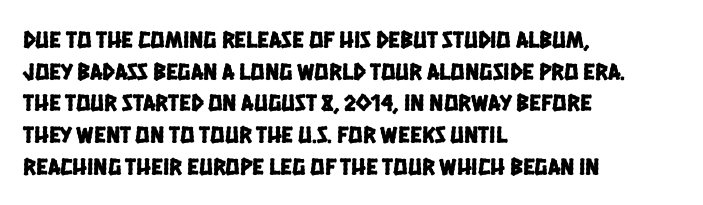
Students, observe: this is what conventionally led text looks like. Glyph-to-glyph distance matches everyday printed text. The lines are quadded left. The strip under each line holds only bare page.
